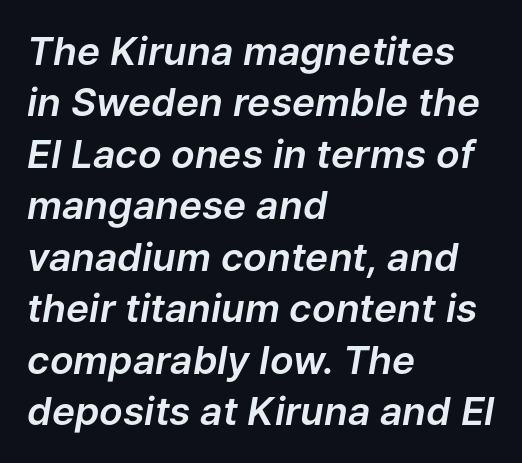
The image shows 39 px text type, italic (leaning right); set left-aligned, normal line spacing (1.32x), normal letter spacing, not underlined; low stroke contrast and a medium x-height.
